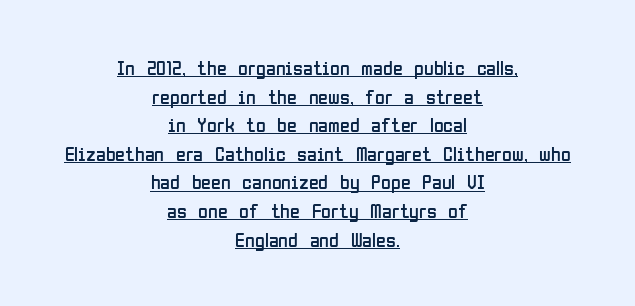
The image shows 20 px text type, upright; set centered, normal line spacing (1.43x), normal letter spacing, underlined.
